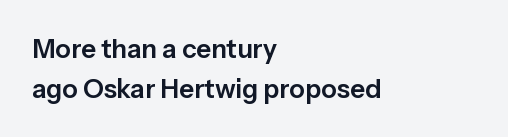
How would I describe the line gaps? Plain and ordinary. Does extra space separate the letters? No, they use regular spacing. These lines stack with their left ends in a neat column. Underlining? Definitely not there. Quick note: not italic, upright.
